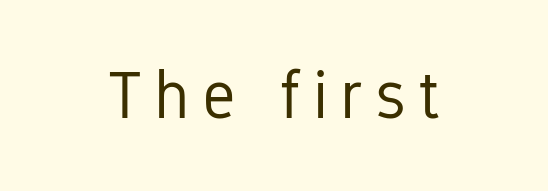
Q: Is the text bold? A: No.
Q: Is the text italic (slanted)? A: No, it is upright.
Q: Is the typeface a serif or a sans-serif typeface? A: Sans-serif.
Q: Is the text underlined? A: No.
Q: Width (condensed, normal, or wide)? A: Condensed.
Q: Stroke contrast? A: Low.
Q: x-height? A: Medium.
Q: Monospaced? A: No.
